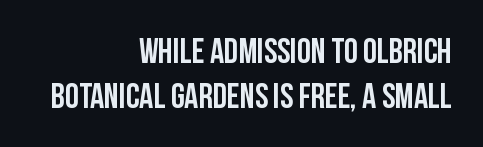
Q: Is the text italic (slanted)? A: No, it is upright.
Q: Is the typeface a serif or a sans-serif typeface? A: Sans-serif.
Q: Is the text underlined? A: No.
Q: How is the paragraph aligned? A: Right-aligned.
Q: Is the spacing between letters normal or unusually wide? A: Normal.
Q: Is the spacing between lines tight, normal or loose? A: Normal.
Q: Width (condensed, normal, or wide)? A: Condensed.
Q: Stroke contrast? A: Low.
Q: x-height? A: Large.
Q: Monospaced? A: No.
